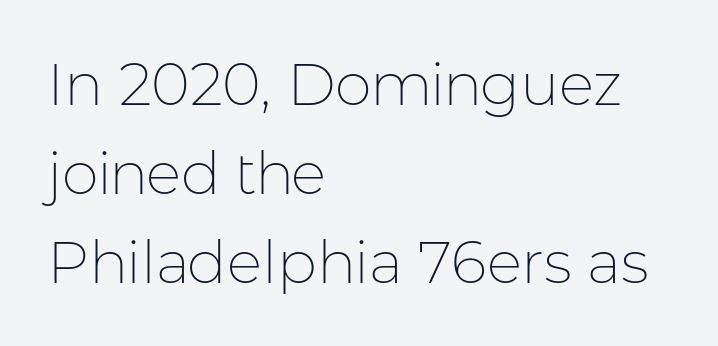
The image shows 59 px thin sans-serif type, upright; set left-aligned, normal line spacing (1.51x), normal letter spacing, not underlined; low stroke contrast and a medium x-height.
